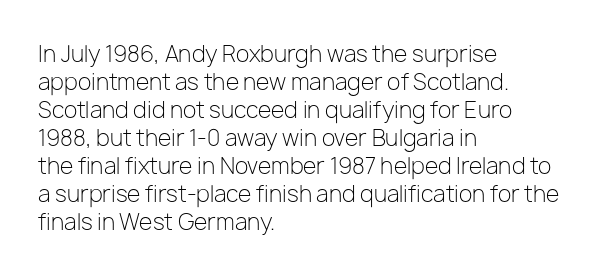
Q: Is the text bold? A: No.
Q: Is the text italic (slanted)? A: No, it is upright.
Q: Is the text underlined? A: No.
Q: How is the paragraph aligned? A: Left-aligned.
Q: Is the spacing between letters normal or unusually wide? A: Normal.
Q: Is the spacing between lines tight, normal or loose? A: Normal.
